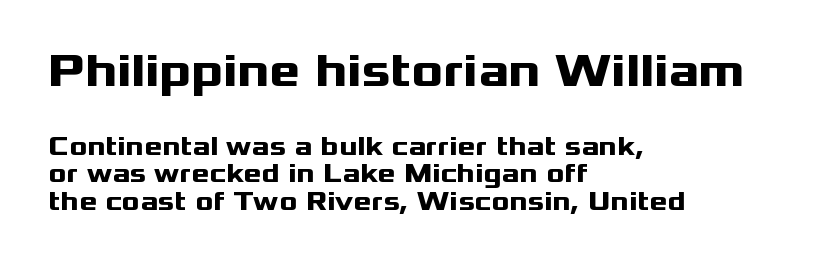
{"serif": "no", "italic": "no", "bold": "yes", "weight": "heavy", "width": "wide", "stroke_contrast": "medium", "x_height": "medium", "monospaced": "no", "underline": "no", "align": "left", "line_spacing": "tight", "line_spacing_ratio": 1.01, "letter_spacing": "normal", "letter_spacing_em": 0.0, "larger_block": "first", "size_ratio": 1.74, "glyph_px": 47}
